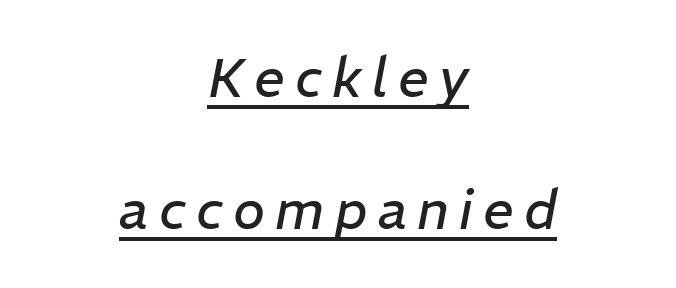
Q: Is the text bold? A: No.
Q: Is the text italic (slanted)? A: Yes, it leans right by about 11 degrees.
Q: Is the text underlined? A: Yes.
Q: How is the paragraph aligned? A: Centered.
Q: Is the spacing between lines tight, normal or loose? A: Loose.
Q: Width (condensed, normal, or wide)? A: Normal.
Q: Stroke contrast? A: Low.
Q: x-height? A: Medium.
Q: Monospaced? A: No.
